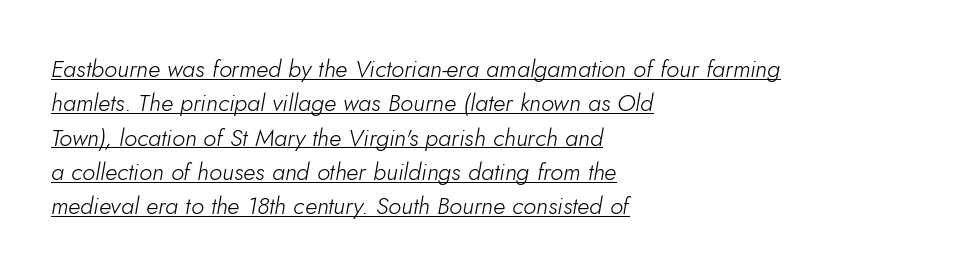
The image shows 24 px text type, italic (leaning right); set left-aligned, normal line spacing (1.43x), normal letter spacing, underlined.
